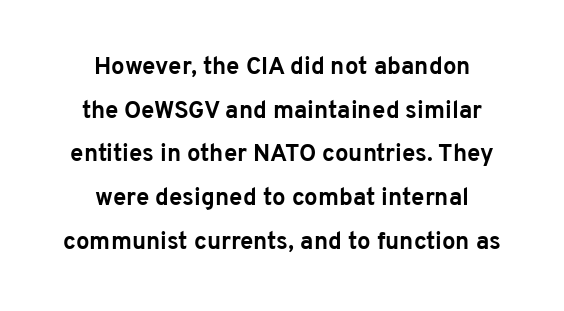
{"italic": "no", "bold": "yes", "underline": "no", "align": "center", "line_spacing_ratio": 1.82, "letter_spacing": "normal", "letter_spacing_em": 0.0, "glyph_px": 24}
